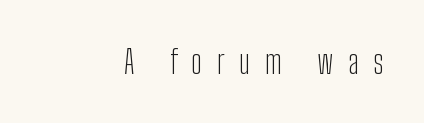
The image shows 33 px light, condensed sans-serif type, upright; set unusually wide letter spacing (+0.44 em), not underlined; low stroke contrast and a medium x-height.
